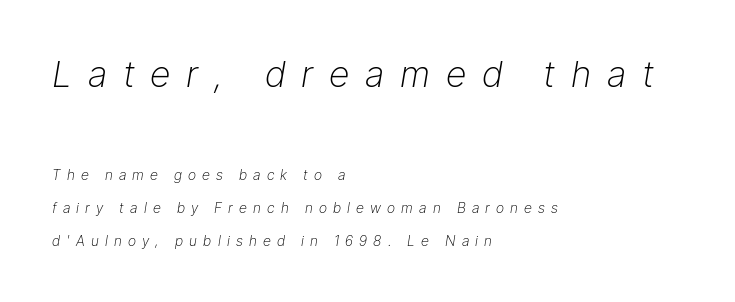
Vertical spacing — loose. Each letter keeps its own natural width here, so spacing adapts to shape. The earlier block is typeset at a bigger size than the later block. Every row of glyphs begins at an identical x-position on the left.
